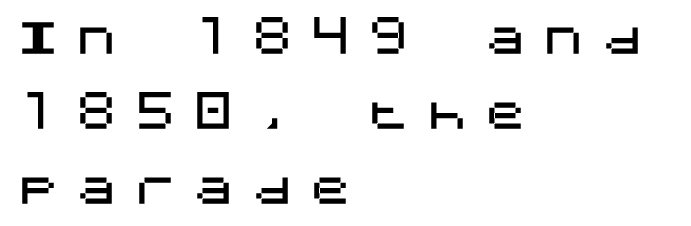
{"serif": "no", "italic": "no", "width": "normal", "stroke_contrast": "medium", "x_height": "large", "underline": "no", "align": "left", "line_spacing_ratio": 1.78, "letter_spacing": "wide", "letter_spacing_em": 0.39, "glyph_px": 42}
